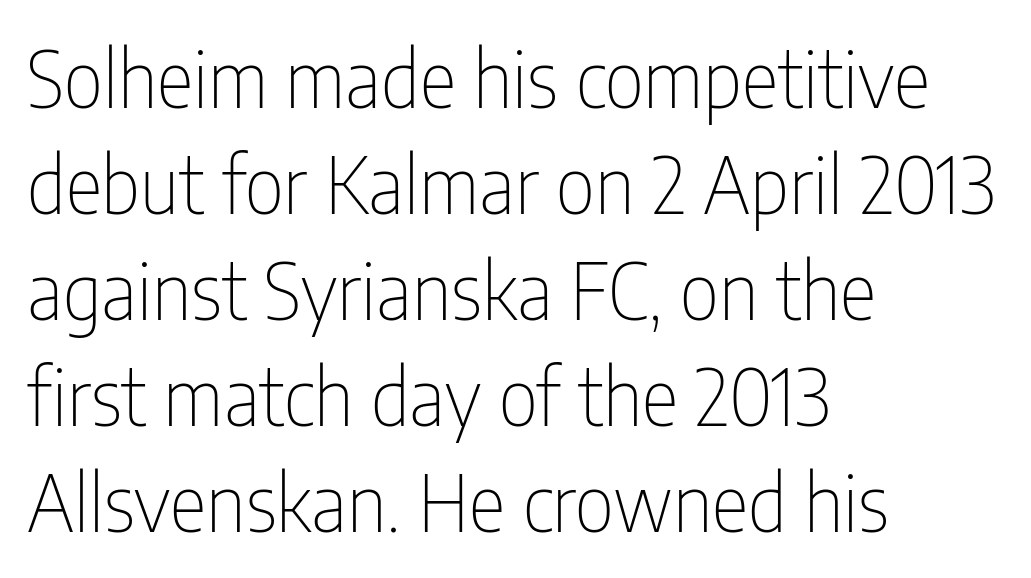
Q: Is the text bold? A: No.
Q: Is the text italic (slanted)? A: No, it is upright.
Q: Is the typeface a serif or a sans-serif typeface? A: Sans-serif.
Q: Is the text underlined? A: No.
Q: How is the paragraph aligned? A: Left-aligned.
Q: Is the spacing between letters normal or unusually wide? A: Normal.
Q: Is the spacing between lines tight, normal or loose? A: Normal.
Q: Width (condensed, normal, or wide)? A: Condensed.
Q: Stroke contrast? A: Low.
Q: x-height? A: Medium.
Q: Monospaced? A: No.
